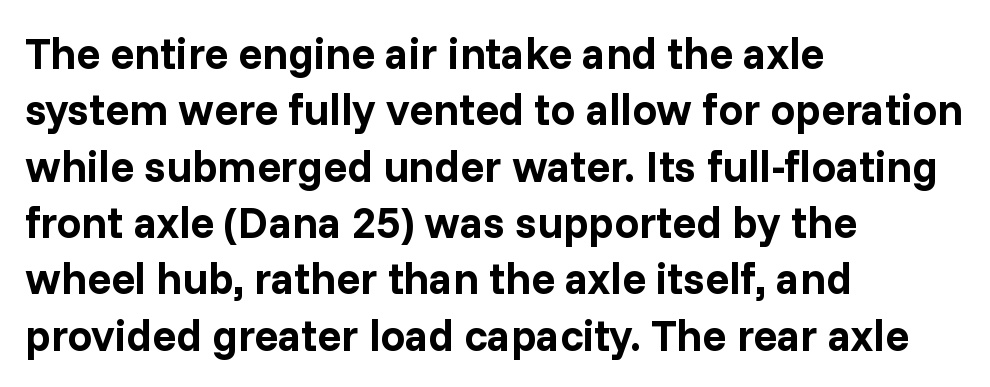
{"serif": "no", "italic": "no", "bold": "yes", "weight": "bold", "width": "normal", "stroke_contrast": "low", "x_height": "medium", "monospaced": "no", "underline": "no", "align": "left", "line_spacing": "normal", "line_spacing_ratio": 1.28, "letter_spacing": "normal", "letter_spacing_em": 0.0, "glyph_px": 44}
